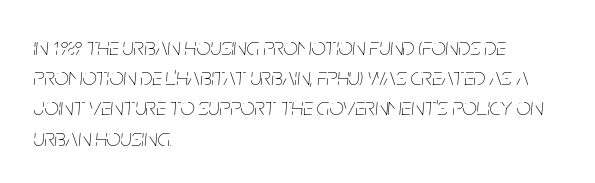
Q: Is the text bold? A: No.
Q: Is the text italic (slanted)? A: Yes, it leans right by about 5 degrees.
Q: Is the text underlined? A: No.
Q: How is the paragraph aligned? A: Left-aligned.
Q: Is the spacing between letters normal or unusually wide? A: Normal.
